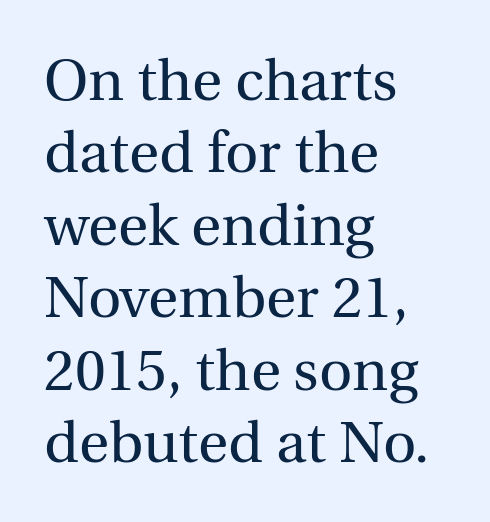
The setting favours the left margin, as ordinary paragraphs usually do. This reads as an unemphasized weight, regular at the heaviest. Yep, those are serifs on the letters. Varying glyph widths throughout — classic text-font behaviour. Quick note: underline off. A normal amount of white space separates one row of letters from the next.
